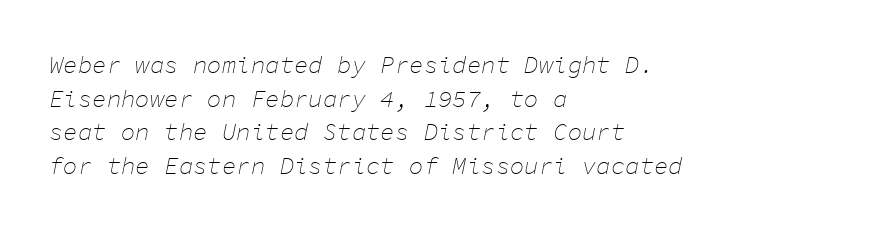
Q: Is the text bold? A: No.
Q: Is the text italic (slanted)? A: Yes, it leans right by about 11 degrees.
Q: Is the text underlined? A: No.
Q: How is the paragraph aligned? A: Left-aligned.
Q: Is the spacing between letters normal or unusually wide? A: Normal.
Q: Is the spacing between lines tight, normal or loose? A: Normal.
